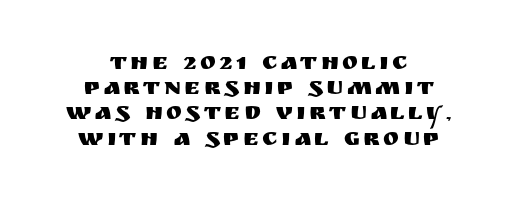
Just letters on the line, the space beneath them empty. In CSS terms this would be text-align: center. Italic? Not at all — the glyphs are vertical. Interline gaps are noticeably narrow in this sample.
